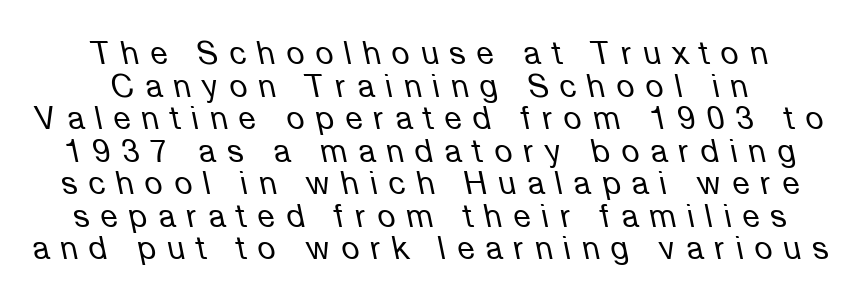
Q: Is the text bold? A: No.
Q: Is the text italic (slanted)? A: Yes, it leans left by about 12 degrees.
Q: Is the text underlined? A: No.
Q: How is the paragraph aligned? A: Centered.
Q: Is the spacing between letters normal or unusually wide? A: Unusually wide.
Q: Is the spacing between lines tight, normal or loose? A: Tight.
Q: Width (condensed, normal, or wide)? A: Normal.
Q: Stroke contrast? A: Low.
Q: x-height? A: Medium.
Q: Monospaced? A: No.
